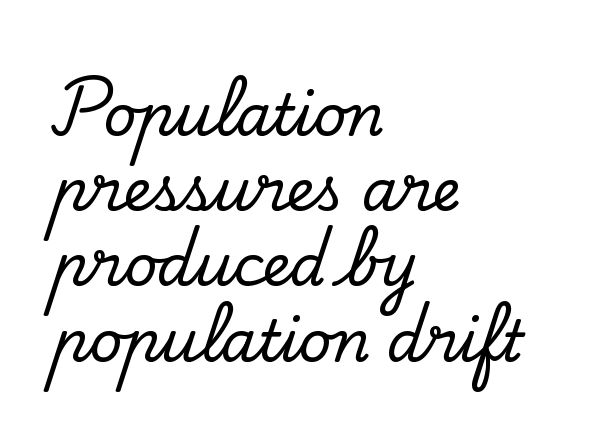
{"serif": "yes", "width": "normal", "stroke_contrast": "low", "x_height": "small", "monospaced": "no", "underline": "no", "align": "left", "line_spacing": "normal", "line_spacing_ratio": 1.32, "letter_spacing": "normal", "letter_spacing_em": 0.0, "glyph_px": 57}
